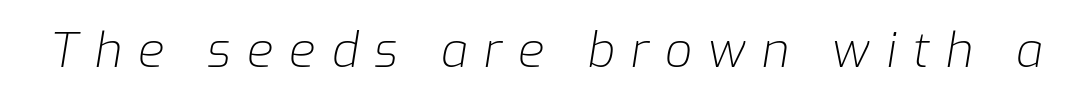
The whole block is typeset with a tilt. Any mark beneath the type? The region is blank. Varying glyph widths throughout — classic text-font behaviour. Is the type heavy? It reads as light-to-regular instead.
